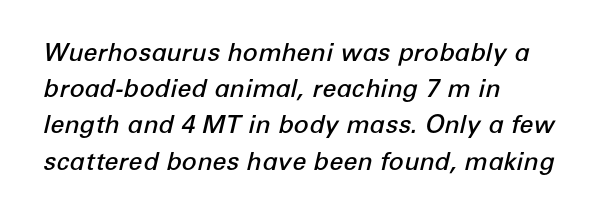
Nobody touched the tracking dial on this one. Plain, unruled lines of type. The face used here is a semibold: visibly heavier than regular, lighter than bold. Alignment: flush left. This sample keeps an unexceptional amount of space between lines.
